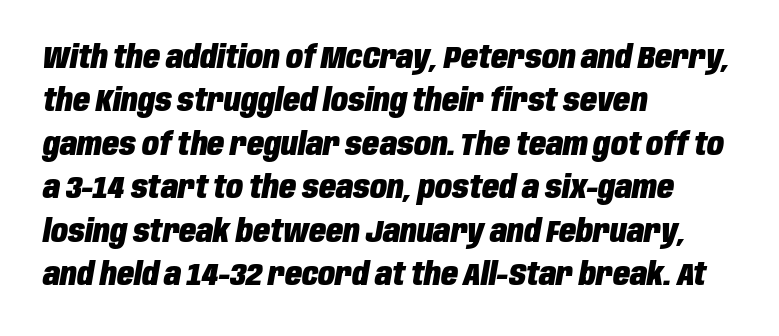
{"italic": "yes", "lean": "right", "slant_degrees": 10, "bold": "yes", "weight": "heavy", "width": "condensed", "stroke_contrast": "low", "x_height": "large", "monospaced": "no", "underline": "no", "align": "left", "line_spacing": "normal", "line_spacing_ratio": 1.4, "letter_spacing": "normal", "letter_spacing_em": 0.0, "glyph_px": 31}
